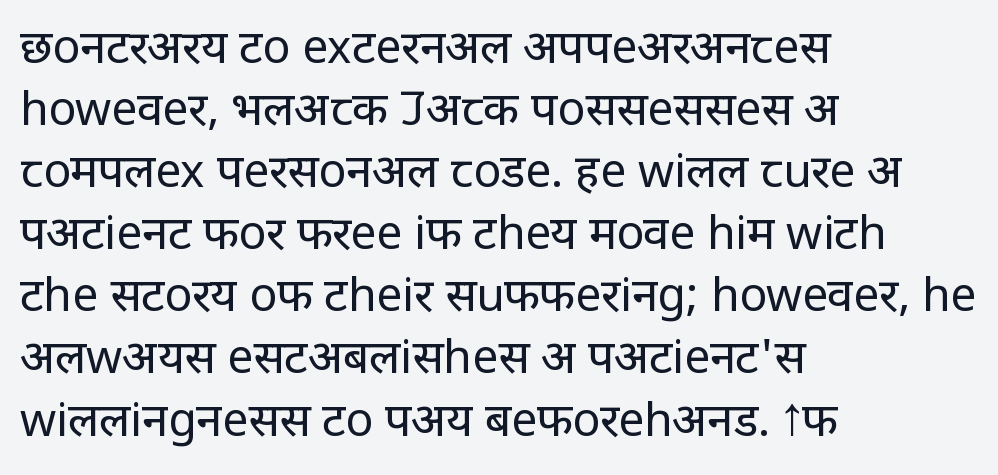
Leading: standard. The weight would be labelled regular, book, light, or lighter still. The string is rendered with underlining switched off. This rendering employs a face without finishing strokes, i.e., a sans-serif. Nobody touched the tracking dial on this one.
